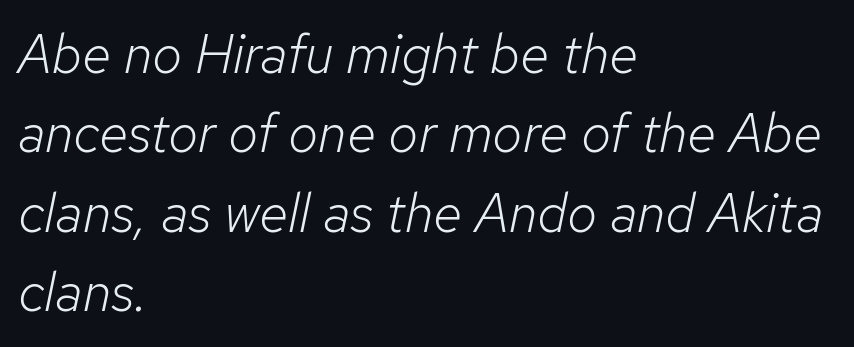
{"italic": "yes", "lean": "right", "slant_degrees": 12, "bold": "no", "weight": "light", "width": "normal", "stroke_contrast": "low", "x_height": "medium", "monospaced": "no", "underline": "no", "align": "left", "line_spacing": "normal", "line_spacing_ratio": 1.47, "letter_spacing": "normal", "letter_spacing_em": 0.0, "glyph_px": 54}
